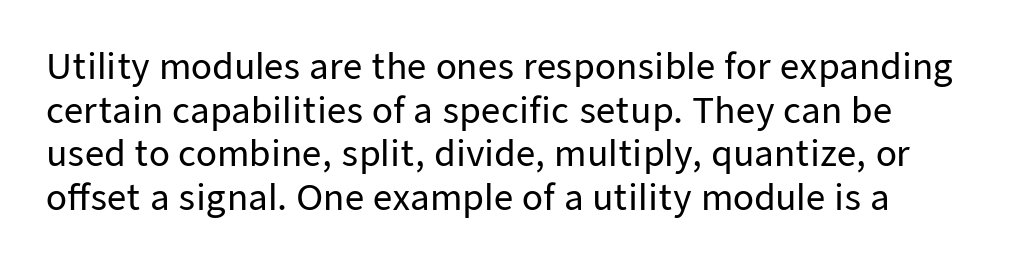
Q: Is the text italic (slanted)? A: No, it is upright.
Q: Is the typeface a serif or a sans-serif typeface? A: Sans-serif.
Q: Is the text underlined? A: No.
Q: Is the spacing between letters normal or unusually wide? A: Normal.
Q: Is the spacing between lines tight, normal or loose? A: Normal.
Q: Width (condensed, normal, or wide)? A: Normal.
Q: Stroke contrast? A: Low.
Q: x-height? A: Medium.
Q: Monospaced? A: No.
